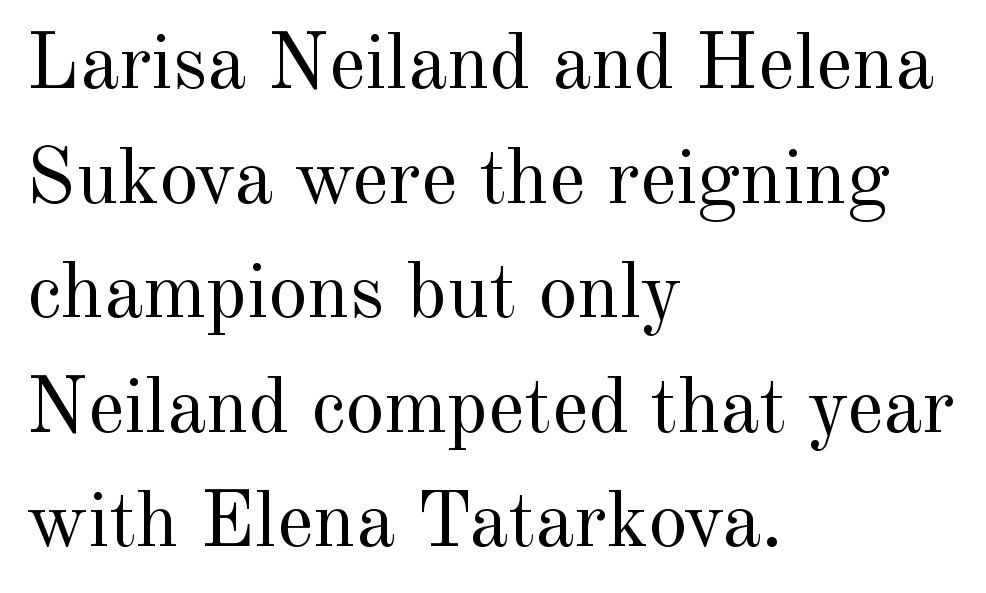
Q: Is the text bold? A: No.
Q: Is the text italic (slanted)? A: No, it is upright.
Q: Is the typeface a serif or a sans-serif typeface? A: Serif.
Q: Is the text underlined? A: No.
Q: How is the paragraph aligned? A: Left-aligned.
Q: Is the spacing between letters normal or unusually wide? A: Normal.
Q: Is the spacing between lines tight, normal or loose? A: Normal.
Q: Width (condensed, normal, or wide)? A: Normal.
Q: x-height? A: Small.
Q: Monospaced? A: No.
